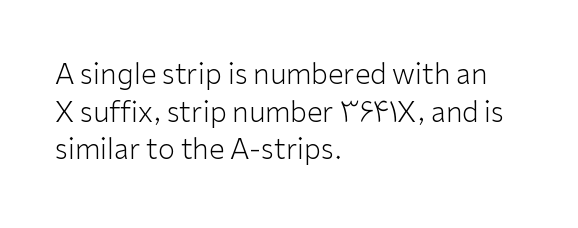
Is this a heavy cut? Hardly; it is regular or lighter. These lines sit exactly where default settings would place them. Look at the tracking — it's just the regular setting, nothing added. The ragged edge is on the right, which tells us the setting is flush left. Character widths vary here, with narrow letters taking less room than wide ones. Nope, not italic — everything's standing straight.
